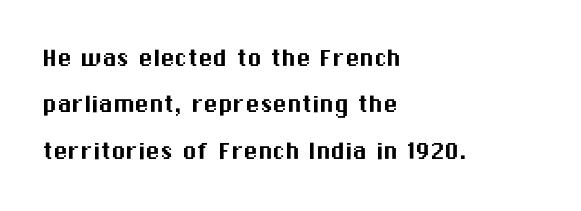
The image shows 29 px sans-serif type, upright; set left-aligned, normal line spacing (1.6x), normal letter spacing, not underlined; medium stroke contrast and a medium x-height.
